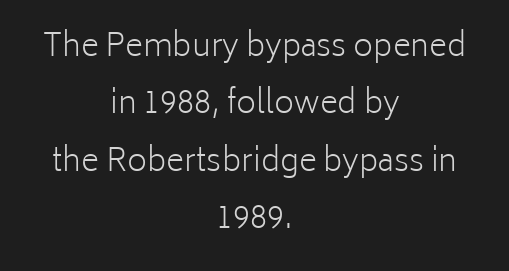
Weight class: somewhere from thin through regular. Compared with a flush-left layout, this one balances lines on the center instead. Characters follow at the spacing the type designer built in. The letters stand upright; this is a roman face. Proportional: the letters do not fall into vertical columns.
